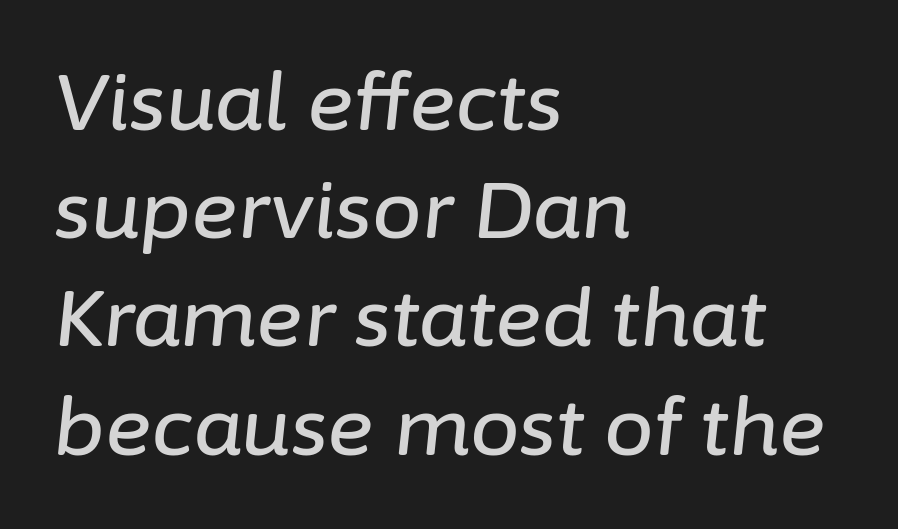
The image shows 79 px text type, italic (leaning right); set left-aligned, normal line spacing (1.37x), normal letter spacing, not underlined; low stroke contrast and a medium x-height.
